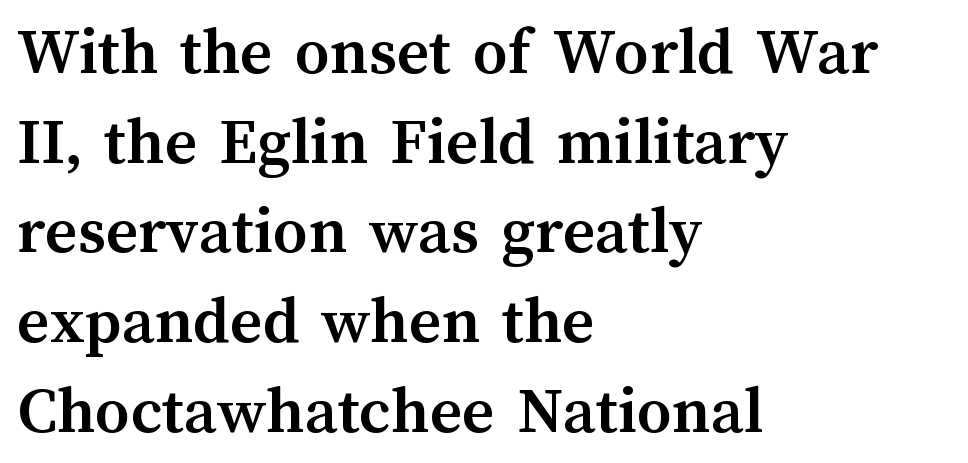
{"italic": "no", "bold": "yes", "weight": "semibold", "width": "normal", "stroke_contrast": "medium", "x_height": "medium", "monospaced": "no", "underline": "no", "align": "left", "line_spacing": "normal", "line_spacing_ratio": 1.3, "letter_spacing": "normal", "letter_spacing_em": 0.0, "glyph_px": 69}
